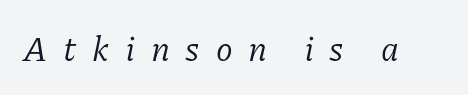
Unmarked baselines from the first word to the last. Every character sits at an angle, as italics do. This sample uses expanded letter spacing, leaving extra air between glyphs. The strokes carry an ordinary text weight at most.
